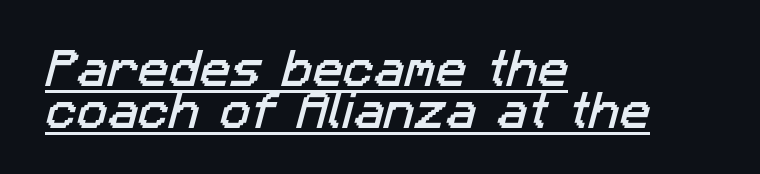
{"serif": "no", "width": "normal", "stroke_contrast": "low", "x_height": "medium", "monospaced": "no", "underline": "yes", "align": "left", "line_spacing": "tight", "line_spacing_ratio": 1.03, "letter_spacing": "normal", "letter_spacing_em": 0.0, "glyph_px": 41}
